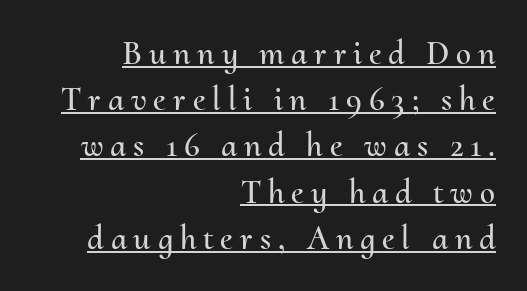
Q: Is the text italic (slanted)? A: No, it is upright.
Q: Is the text underlined? A: Yes.
Q: How is the paragraph aligned? A: Right-aligned.
Q: Is the spacing between letters normal or unusually wide? A: Unusually wide.
Q: Is the spacing between lines tight, normal or loose? A: Normal.
Q: Width (condensed, normal, or wide)? A: Normal.
Q: Stroke contrast? A: Medium.
Q: x-height? A: Small.
Q: Monospaced? A: No.
